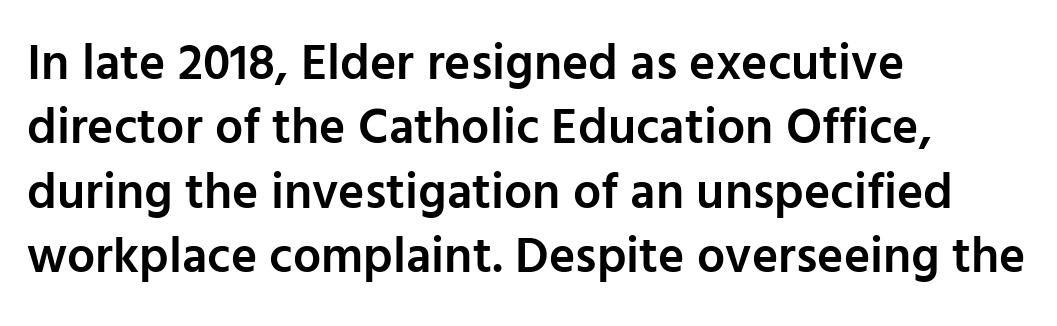
{"serif": "no", "italic": "no", "bold": "semi", "weight": "semibold", "width": "normal", "stroke_contrast": "low", "x_height": "medium", "monospaced": "no", "underline": "no", "align": "left", "line_spacing": "normal", "line_spacing_ratio": 1.29, "letter_spacing": "normal", "letter_spacing_em": 0.0, "glyph_px": 50}
